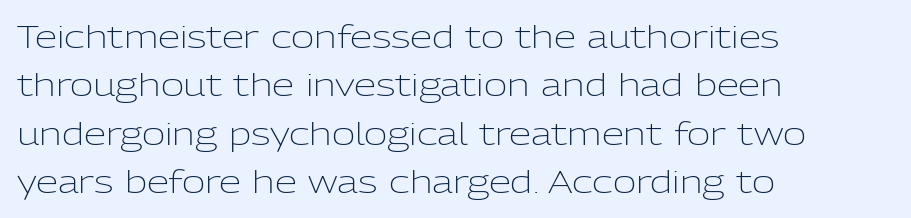
Caption: standard tracking, unaltered. When letters stand straight like this, we call the style roman or upright. The lines sit at an ordinary, default distance from one another. The glyphs in this specimen are sans serif. Check the space under the baseline: it is left empty.
